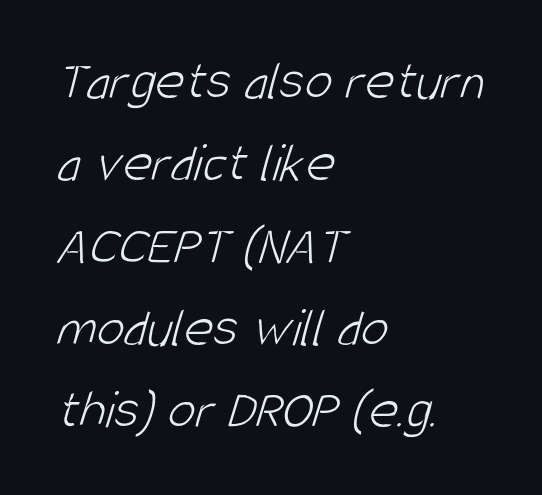
The image shows 56 px light, condensed sans-serif type; set left-aligned, normal line spacing (1.47x), normal letter spacing, not underlined; low stroke contrast and a large x-height.
